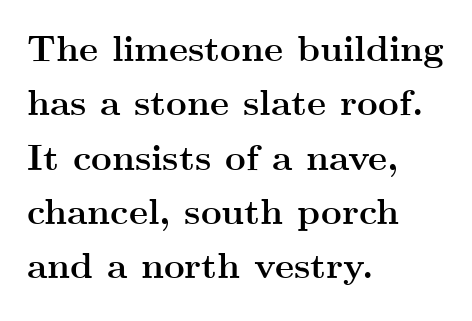
The image shows 36 px semibold, wide serif type, upright; set left-aligned, normal line spacing (1.51x), normal letter spacing, not underlined; medium stroke contrast and a small x-height.
